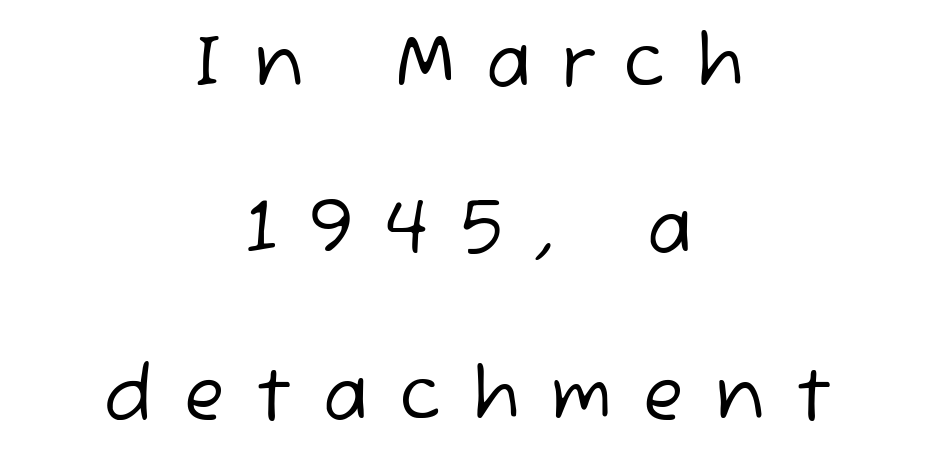
{"serif": "no", "bold": "no", "weight": "regular", "width": "normal", "stroke_contrast": "low", "x_height": "medium", "monospaced": "no", "underline": "no", "align": "center", "line_spacing": "loose", "line_spacing_ratio": 2.25, "letter_spacing": "wide", "letter_spacing_em": 0.42, "glyph_px": 74}
